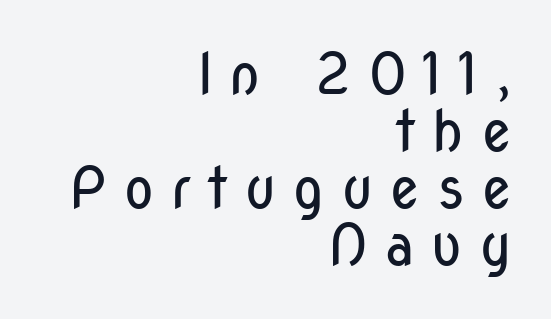
The image shows 57 px regular-weight, condensed sans-serif type, upright; set right-aligned, tight line spacing (1.0x), unusually wide letter spacing (+0.28 em), not underlined; low stroke contrast and a medium x-height.
